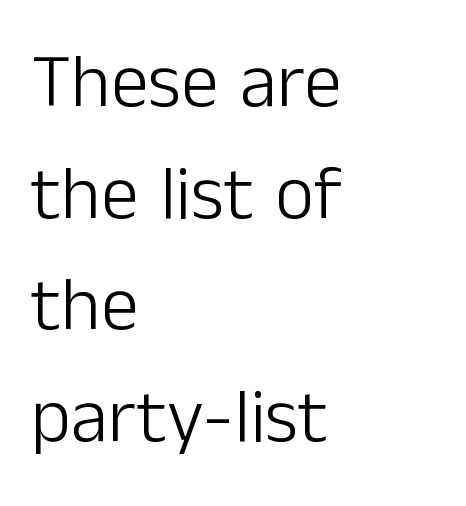
Q: Is the text bold? A: No.
Q: Is the text italic (slanted)? A: No, it is upright.
Q: Is the typeface a serif or a sans-serif typeface? A: Sans-serif.
Q: Is the text underlined? A: No.
Q: How is the paragraph aligned? A: Left-aligned.
Q: Is the spacing between letters normal or unusually wide? A: Normal.
Q: Is the spacing between lines tight, normal or loose? A: Normal.
Q: Width (condensed, normal, or wide)? A: Normal.
Q: Stroke contrast? A: Low.
Q: x-height? A: Medium.
Q: Monospaced? A: No.
